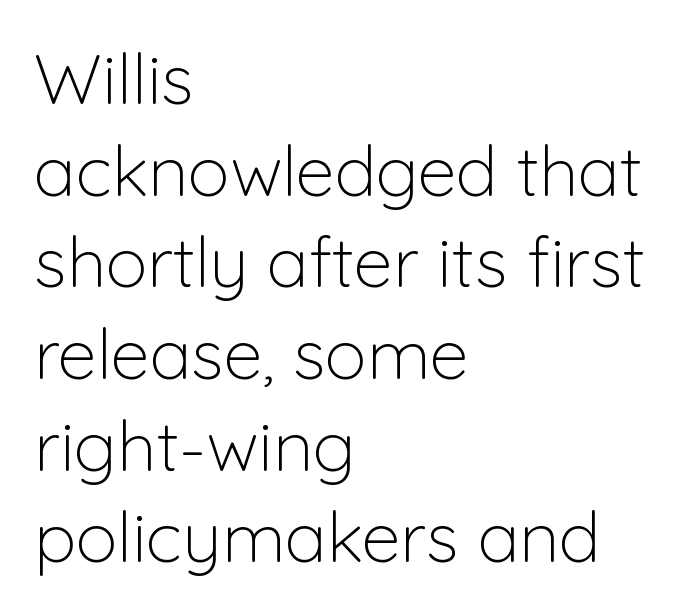
Q: Is the text bold? A: No.
Q: Is the text italic (slanted)? A: No, it is upright.
Q: Is the typeface a serif or a sans-serif typeface? A: Sans-serif.
Q: Is the text underlined? A: No.
Q: How is the paragraph aligned? A: Left-aligned.
Q: Is the spacing between letters normal or unusually wide? A: Normal.
Q: Is the spacing between lines tight, normal or loose? A: Normal.
Q: Width (condensed, normal, or wide)? A: Normal.
Q: Stroke contrast? A: Low.
Q: x-height? A: Medium.
Q: Monospaced? A: No.
